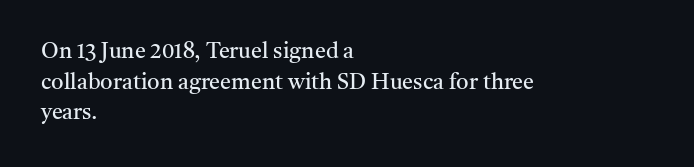
{"italic": "no", "bold": "no", "underline": "no", "align": "left", "line_spacing": "normal", "line_spacing_ratio": 1.39, "letter_spacing": "normal", "letter_spacing_em": 0.0, "glyph_px": 22}
